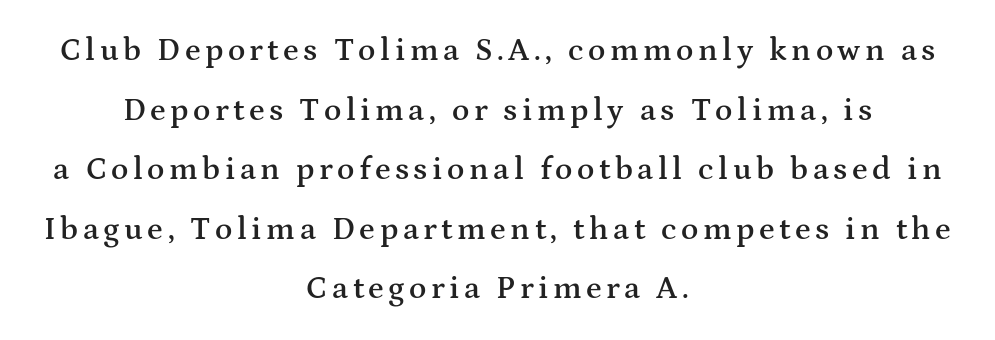
Visually the block forms a symmetrical silhouette, jagged on both flanks. Lines of text with bare space underneath. The passage shown is typed in a proportional face where columns would drift. Characters remain perfectly vertical along every line. Note: serifs present on the glyphs. A somewhat darkened texture: the type is semibold rather than bold.
